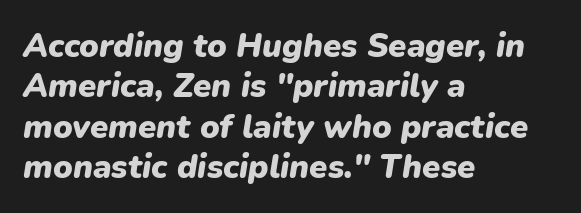
Posture: slanted. These lines keep a tight, regular rhythm from letter to letter. These lines stack with their left ends in a neat column. Varying glyph widths throughout — classic text-font behaviour.
